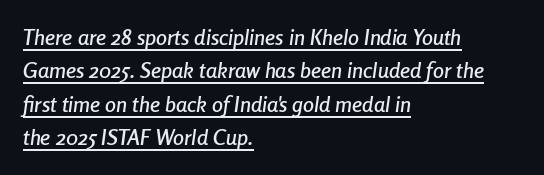
Q: Is the text italic (slanted)? A: Yes, it leans right by about 8 degrees.
Q: Is the text underlined? A: Yes.
Q: How is the paragraph aligned? A: Left-aligned.
Q: Is the spacing between letters normal or unusually wide? A: Normal.
Q: Is the spacing between lines tight, normal or loose? A: Normal.
